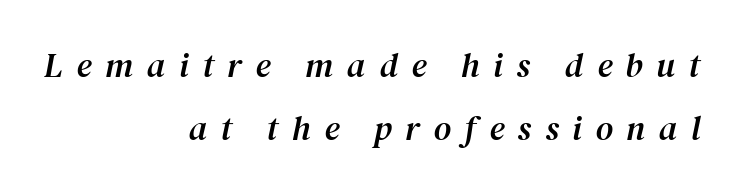
The letters advance in unequal steps, a hallmark of proportional type. The passage shown is typeset with a serif family. Every character sits at an angle, as italics do. Lines of text with bare space underneath.
